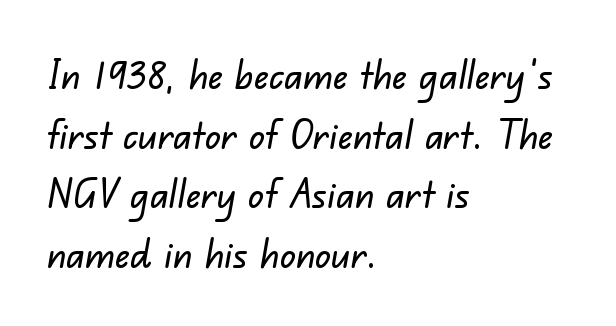
Q: Is the typeface a serif or a sans-serif typeface? A: Sans-serif.
Q: Is the text underlined? A: No.
Q: How is the paragraph aligned? A: Left-aligned.
Q: Is the spacing between letters normal or unusually wide? A: Normal.
Q: Is the spacing between lines tight, normal or loose? A: Normal.
Q: Width (condensed, normal, or wide)? A: Normal.
Q: Stroke contrast? A: Low.
Q: x-height? A: Small.
Q: Monospaced? A: No.
